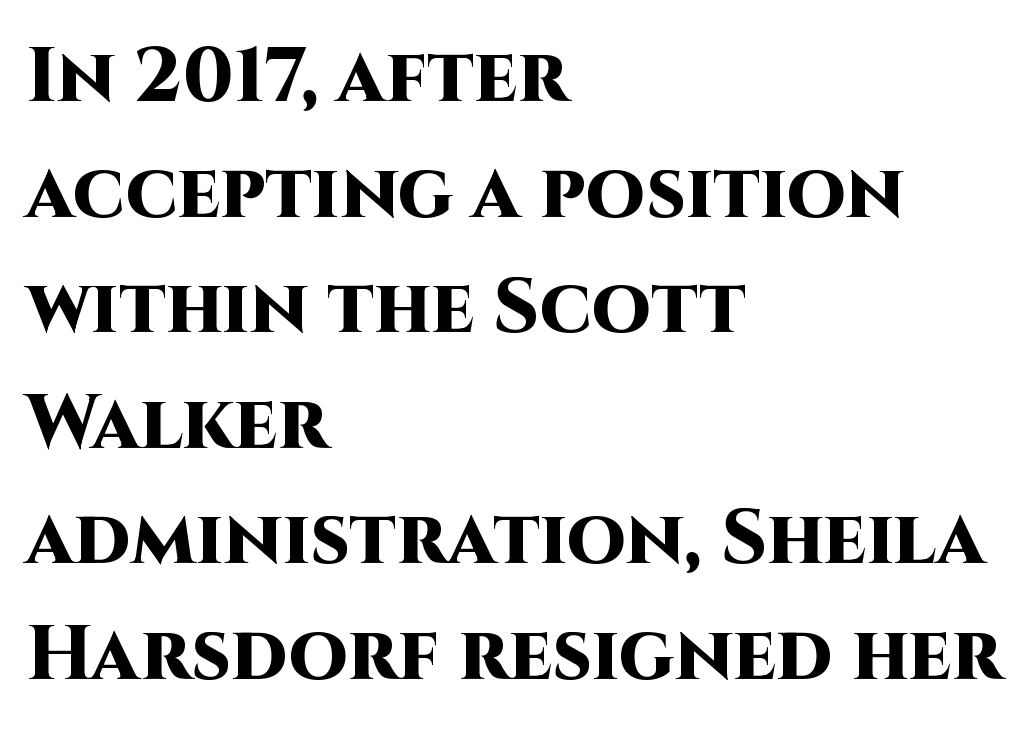
Q: Is the text bold? A: Yes.
Q: Is the text italic (slanted)? A: No, it is upright.
Q: Is the typeface a serif or a sans-serif typeface? A: Sans-serif.
Q: Is the text underlined? A: No.
Q: How is the paragraph aligned? A: Left-aligned.
Q: Is the spacing between letters normal or unusually wide? A: Normal.
Q: Is the spacing between lines tight, normal or loose? A: Normal.
Q: Width (condensed, normal, or wide)? A: Normal.
Q: Stroke contrast? A: High.
Q: x-height? A: Large.
Q: Monospaced? A: No.
